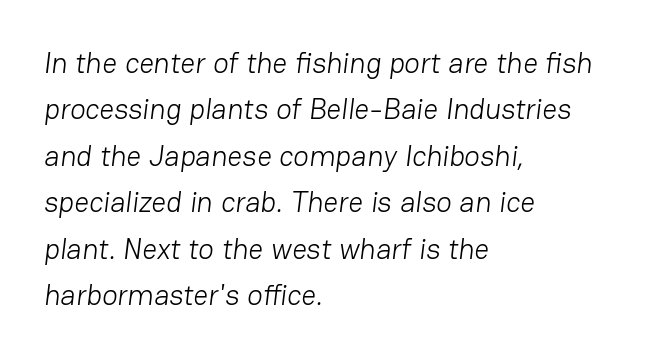
{"serif": "no", "bold": "no", "weight": "light", "width": "normal", "stroke_contrast": "low", "x_height": "medium", "monospaced": "no", "underline": "no", "align": "left", "line_spacing": "normal", "line_spacing_ratio": 1.6, "letter_spacing": "normal", "letter_spacing_em": 0.0, "glyph_px": 29}
